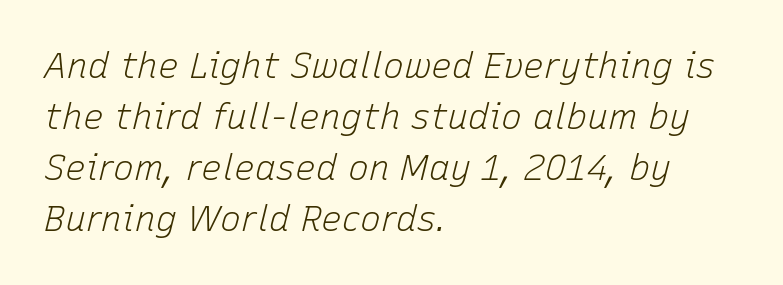
The image shows 35 px light type, italic (leaning right); set left-aligned, normal line spacing (1.46x), normal letter spacing, not underlined; low stroke contrast and a medium x-height.
